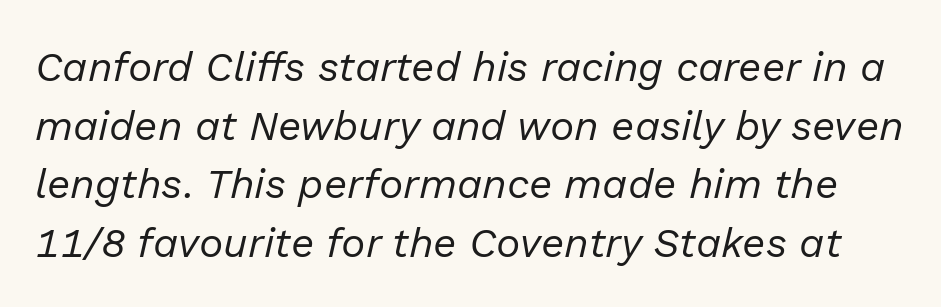
Q: Is the text bold? A: No.
Q: Is the text italic (slanted)? A: Yes, it leans right by about 13 degrees.
Q: Is the text underlined? A: No.
Q: Is the spacing between letters normal or unusually wide? A: Normal.
Q: Is the spacing between lines tight, normal or loose? A: Normal.
Q: Width (condensed, normal, or wide)? A: Normal.
Q: Stroke contrast? A: Low.
Q: x-height? A: Medium.
Q: Monospaced? A: No.
